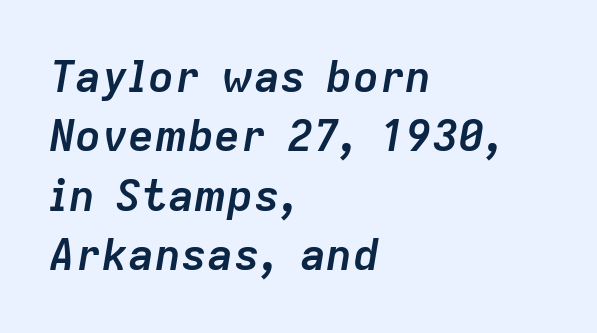
Q: Is the text bold? A: Yes.
Q: Is the text italic (slanted)? A: Yes, it leans right by about 9 degrees.
Q: Is the text underlined? A: No.
Q: How is the paragraph aligned? A: Left-aligned.
Q: Is the spacing between letters normal or unusually wide? A: Normal.
Q: Is the spacing between lines tight, normal or loose? A: Normal.
Q: Width (condensed, normal, or wide)? A: Normal.
Q: Stroke contrast? A: Low.
Q: x-height? A: Medium.
Q: Monospaced? A: No.
